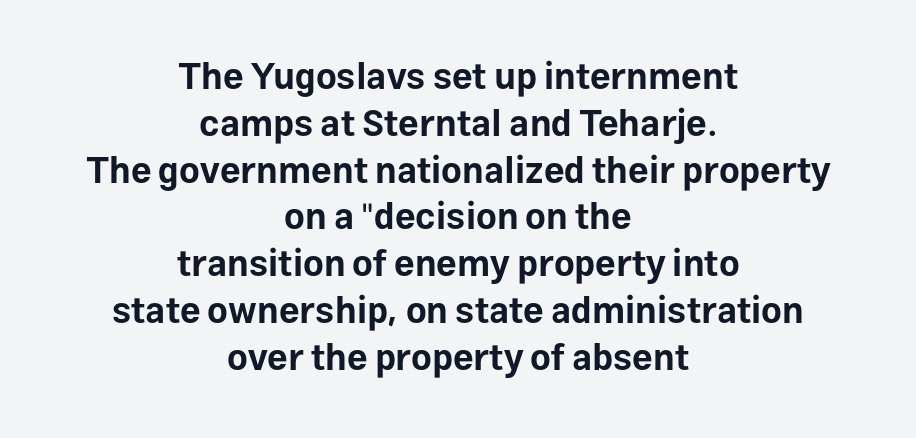
Q: Is the text bold? A: Yes.
Q: Is the text italic (slanted)? A: No, it is upright.
Q: Is the typeface a serif or a sans-serif typeface? A: Sans-serif.
Q: Is the text underlined? A: No.
Q: How is the paragraph aligned? A: Centered.
Q: Is the spacing between letters normal or unusually wide? A: Normal.
Q: Is the spacing between lines tight, normal or loose? A: Normal.
Q: Width (condensed, normal, or wide)? A: Normal.
Q: Stroke contrast? A: Low.
Q: x-height? A: Medium.
Q: Monospaced? A: No.
